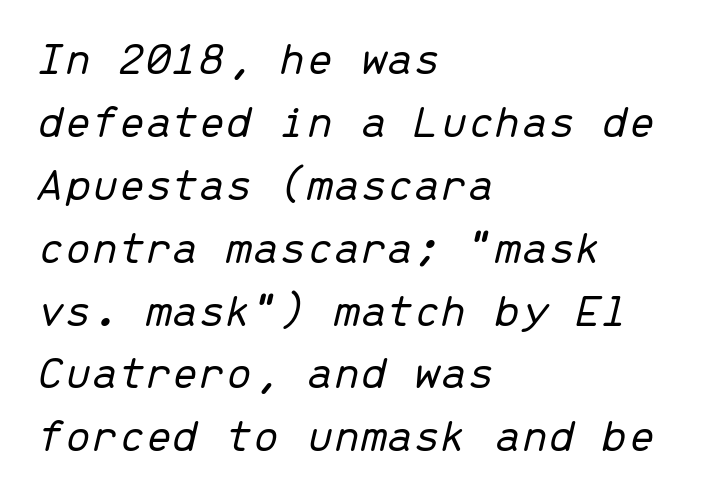
The image shows 48 px light type, italic (leaning right), monospaced; set left-aligned, normal line spacing (1.31x), normal letter spacing, not underlined; low stroke contrast and a medium x-height.
